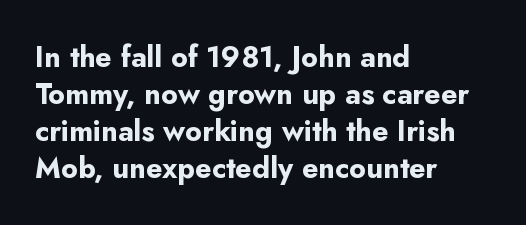
The image shows 29 px bold sans-serif type, upright; set left-aligned, normal line spacing (1.28x), normal letter spacing, not underlined; low stroke contrast and a small x-height.
